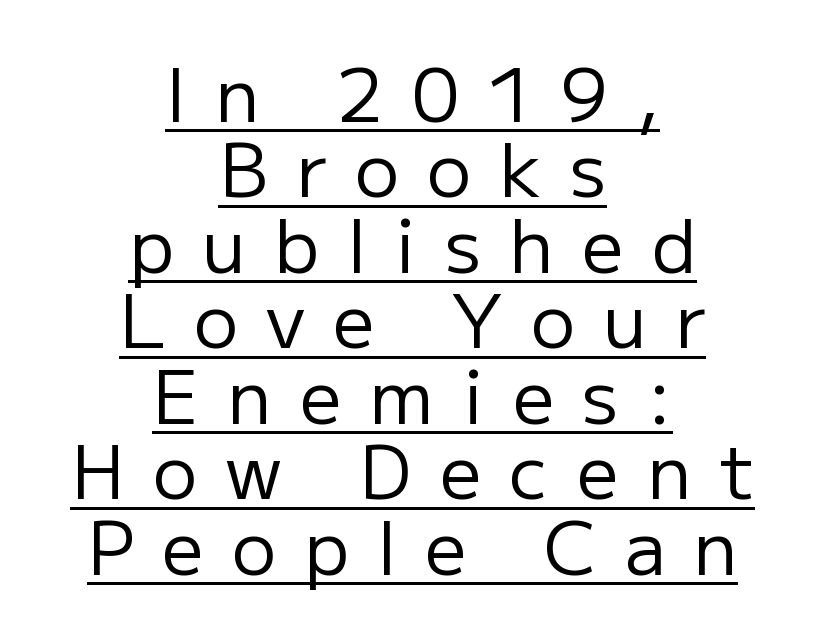
Q: Is the text bold? A: No.
Q: Is the text italic (slanted)? A: No, it is upright.
Q: Is the typeface a serif or a sans-serif typeface? A: Sans-serif.
Q: Is the text underlined? A: Yes.
Q: How is the paragraph aligned? A: Centered.
Q: Is the spacing between letters normal or unusually wide? A: Unusually wide.
Q: Is the spacing between lines tight, normal or loose? A: Tight.
Q: Width (condensed, normal, or wide)? A: Normal.
Q: Stroke contrast? A: Low.
Q: x-height? A: Medium.
Q: Monospaced? A: No.
